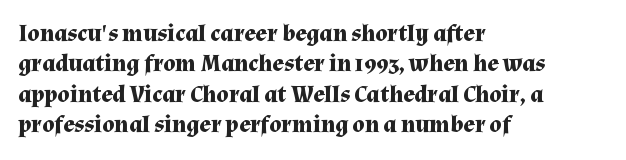
{"italic": "no", "bold": "yes", "underline": "no", "align": "left", "line_spacing": "normal", "line_spacing_ratio": 1.27, "letter_spacing": "normal", "letter_spacing_em": 0.0, "glyph_px": 24}
